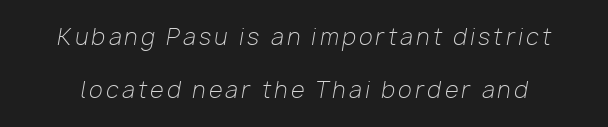
{"italic": "yes", "lean": "right", "slant_degrees": 10, "bold": "no", "underline": "no", "line_spacing": "loose", "line_spacing_ratio": 2.42, "glyph_px": 22}
